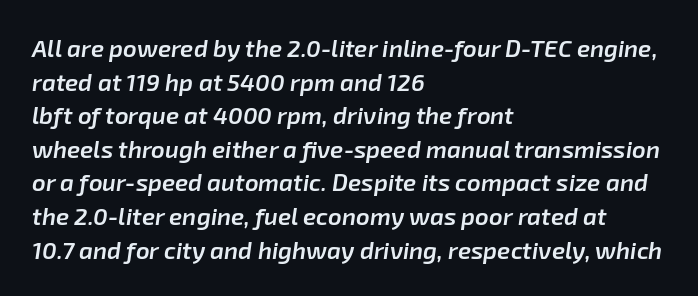
{"italic": "yes", "lean": "right", "slant_degrees": 8, "bold": "semi", "underline": "no", "align": "left", "line_spacing": "normal", "line_spacing_ratio": 1.4, "letter_spacing": "normal", "letter_spacing_em": 0.0, "glyph_px": 24}
